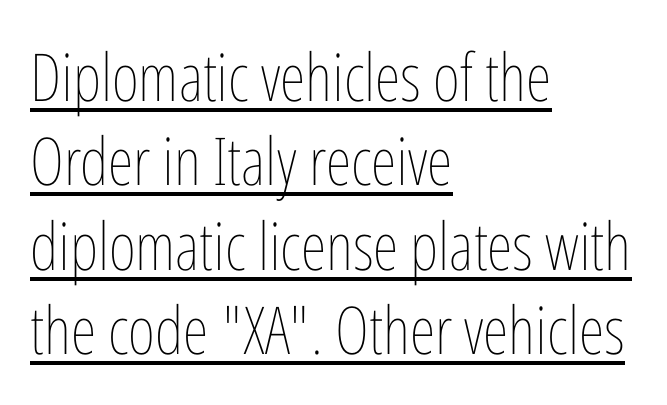
Q: Is the text bold? A: No.
Q: Is the text italic (slanted)? A: No, it is upright.
Q: Is the text underlined? A: Yes.
Q: How is the paragraph aligned? A: Left-aligned.
Q: Is the spacing between letters normal or unusually wide? A: Normal.
Q: Is the spacing between lines tight, normal or loose? A: Normal.
Q: Width (condensed, normal, or wide)? A: Condensed.
Q: Stroke contrast? A: Low.
Q: x-height? A: Medium.
Q: Monospaced? A: No.
